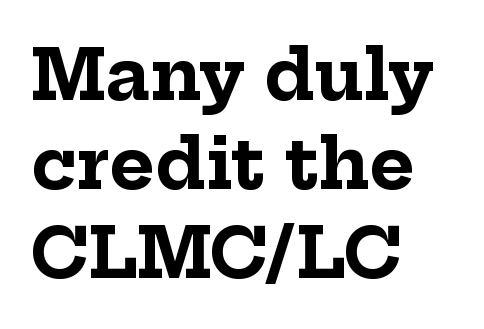
{"serif": "yes", "italic": "no", "bold": "yes", "weight": "bold", "width": "normal", "stroke_contrast": "low", "x_height": "medium", "monospaced": "no", "underline": "no", "align": "left", "line_spacing": "normal", "line_spacing_ratio": 1.29, "letter_spacing": "normal", "letter_spacing_em": 0.0, "glyph_px": 69}
